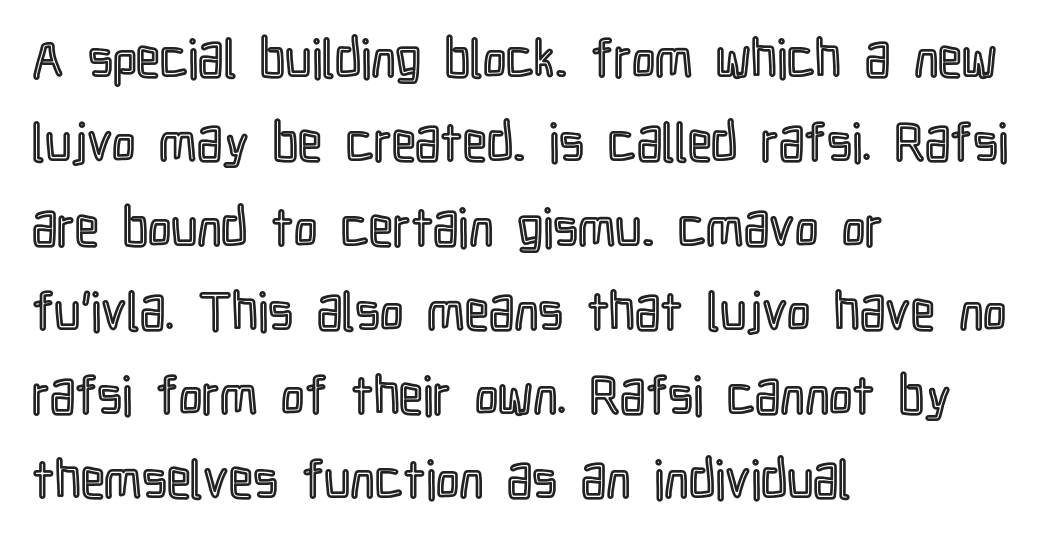
Q: Is the text italic (slanted)? A: No, it is upright.
Q: Is the text underlined? A: No.
Q: How is the paragraph aligned? A: Left-aligned.
Q: Is the spacing between letters normal or unusually wide? A: Normal.
Q: Is the spacing between lines tight, normal or loose? A: Normal.
Q: Width (condensed, normal, or wide)? A: Condensed.
Q: x-height? A: Medium.
Q: Monospaced? A: No.
